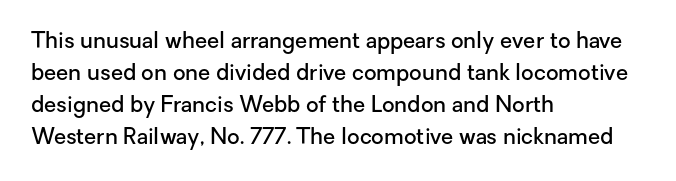
{"italic": "no", "bold": "semi", "underline": "no", "align": "left", "line_spacing": "normal", "line_spacing_ratio": 1.45, "letter_spacing": "normal", "letter_spacing_em": 0.0, "glyph_px": 22}
